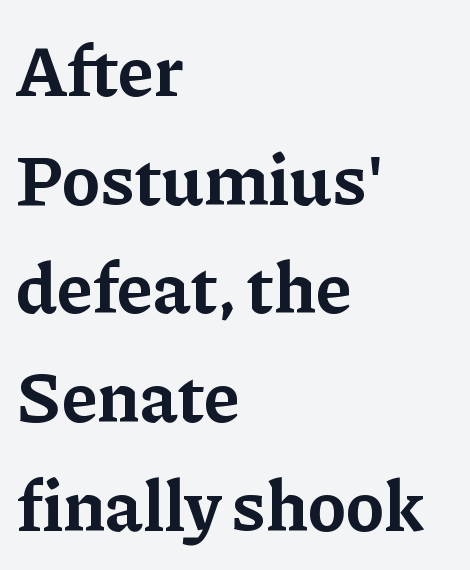
Q: Is the text bold? A: Yes.
Q: Is the text italic (slanted)? A: No, it is upright.
Q: Is the typeface a serif or a sans-serif typeface? A: Serif.
Q: Is the text underlined? A: No.
Q: How is the paragraph aligned? A: Left-aligned.
Q: Is the spacing between letters normal or unusually wide? A: Normal.
Q: Is the spacing between lines tight, normal or loose? A: Normal.
Q: Width (condensed, normal, or wide)? A: Normal.
Q: Stroke contrast? A: Low.
Q: x-height? A: Medium.
Q: Monospaced? A: No.
